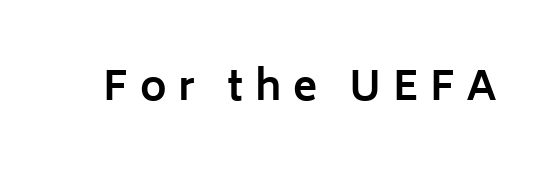
The font's upright variant was chosen for this text. Proportional: the letters do not fall into vertical columns. The glyphs have the mass of a bold cut. Regarding serifs, this sample does without them.
